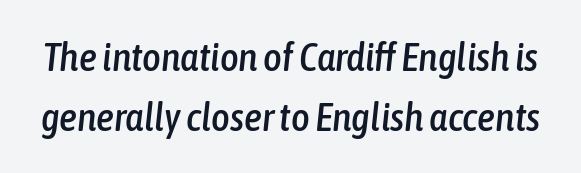
The image shows 40 px condensed type, italic (leaning right); set normal line spacing (1.49x), normal letter spacing, not underlined; low stroke contrast and a medium x-height.
